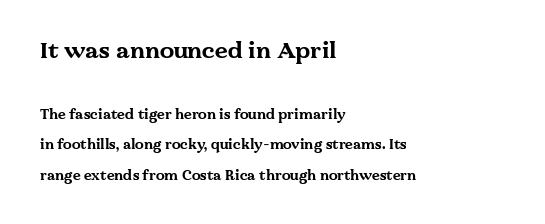
The image shows 23 px bold type, upright; set left-aligned, loose line spacing (2.16x), normal letter spacing, not underlined; the first (top) block is 1.64x larger.
